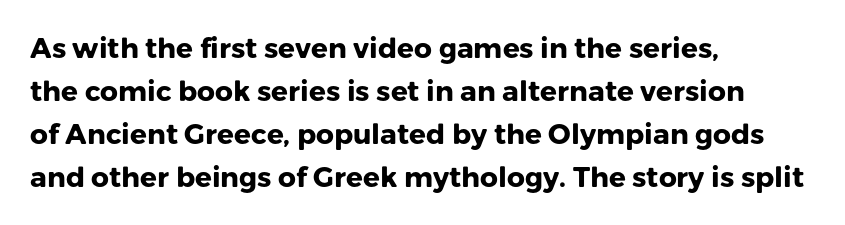
The image shows 28 px heavy sans-serif type, upright; set left-aligned, normal line spacing (1.53x), normal letter spacing, not underlined; low stroke contrast and a medium x-height.
